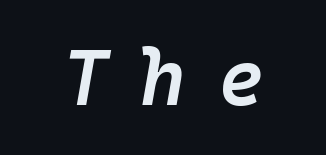
{"italic": "yes", "lean": "right", "slant_degrees": 10, "bold": "semi", "weight": "semibold", "width": "normal", "stroke_contrast": "low", "x_height": "medium", "monospaced": "yes", "underline": "no", "letter_spacing": "wide", "letter_spacing_em": 0.4, "glyph_px": 79}
